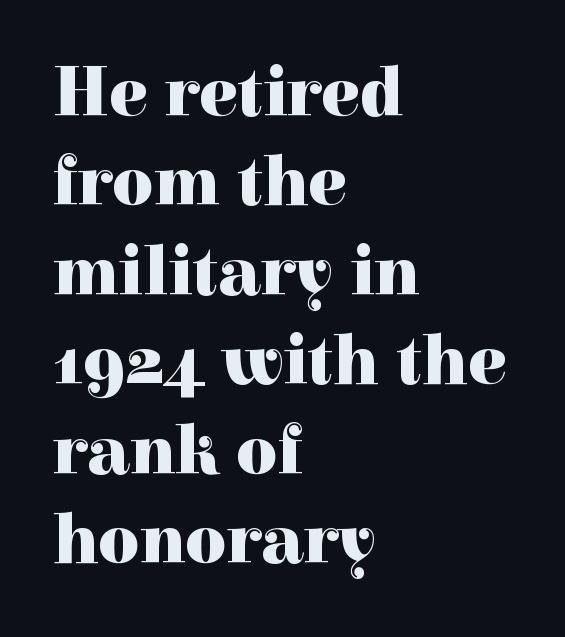
Q: Is the text bold? A: Yes.
Q: Is the text italic (slanted)? A: No, it is upright.
Q: Is the typeface a serif or a sans-serif typeface? A: Serif.
Q: Is the text underlined? A: No.
Q: How is the paragraph aligned? A: Left-aligned.
Q: Is the spacing between letters normal or unusually wide? A: Normal.
Q: Is the spacing between lines tight, normal or loose? A: Normal.
Q: Width (condensed, normal, or wide)? A: Normal.
Q: x-height? A: Medium.
Q: Monospaced? A: No.
